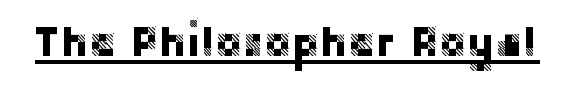
The image shows 42 px sans-serif type, upright; set normal letter spacing, underlined; low stroke contrast and a large x-height.
